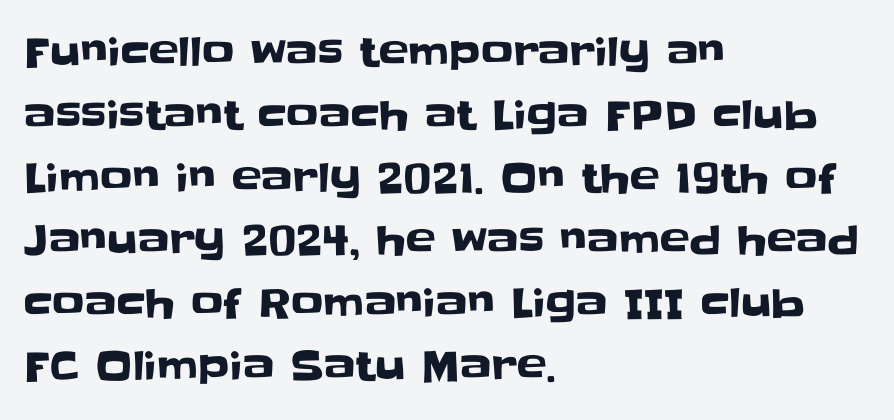
Q: Is the text italic (slanted)? A: No, it is upright.
Q: Is the typeface a serif or a sans-serif typeface? A: Sans-serif.
Q: Is the text underlined? A: No.
Q: How is the paragraph aligned? A: Left-aligned.
Q: Is the spacing between letters normal or unusually wide? A: Normal.
Q: Is the spacing between lines tight, normal or loose? A: Normal.
Q: Width (condensed, normal, or wide)? A: Normal.
Q: Stroke contrast? A: Low.
Q: x-height? A: Large.
Q: Monospaced? A: No.
